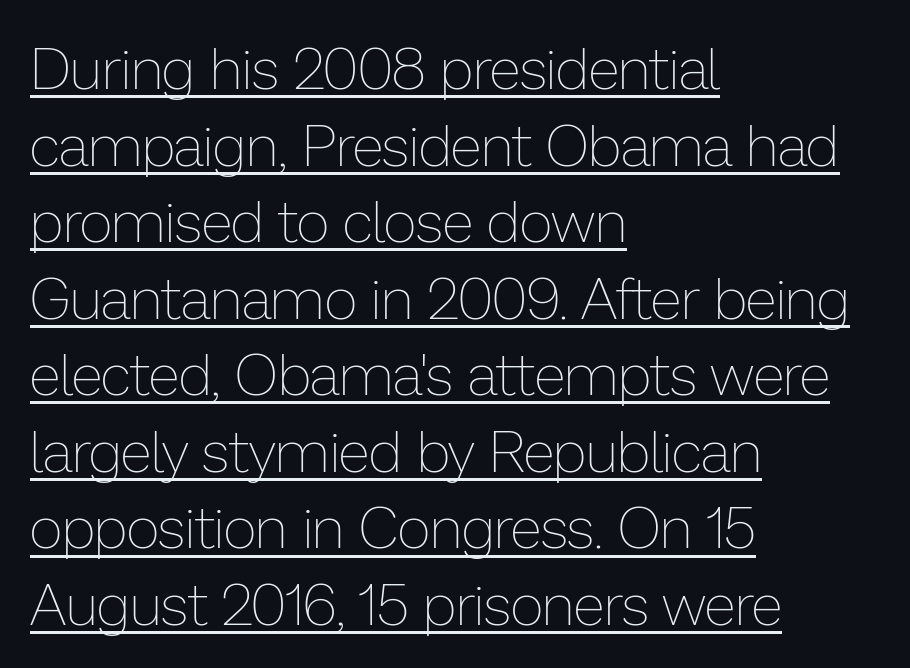
{"italic": "no", "bold": "no", "weight": "thin", "width": "normal", "stroke_contrast": "low", "x_height": "medium", "monospaced": "no", "underline": "yes", "align": "left", "line_spacing": "normal", "line_spacing_ratio": 1.32, "letter_spacing": "normal", "letter_spacing_em": 0.0, "glyph_px": 58}
